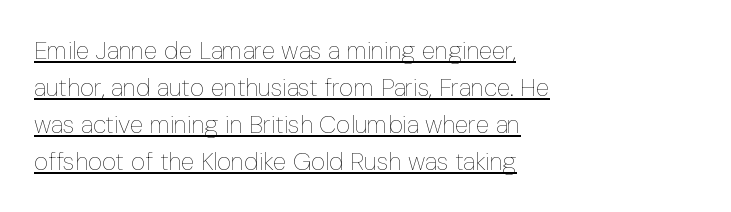
The image shows 25 px text type, upright; set left-aligned, normal line spacing (1.48x), normal letter spacing, underlined.
